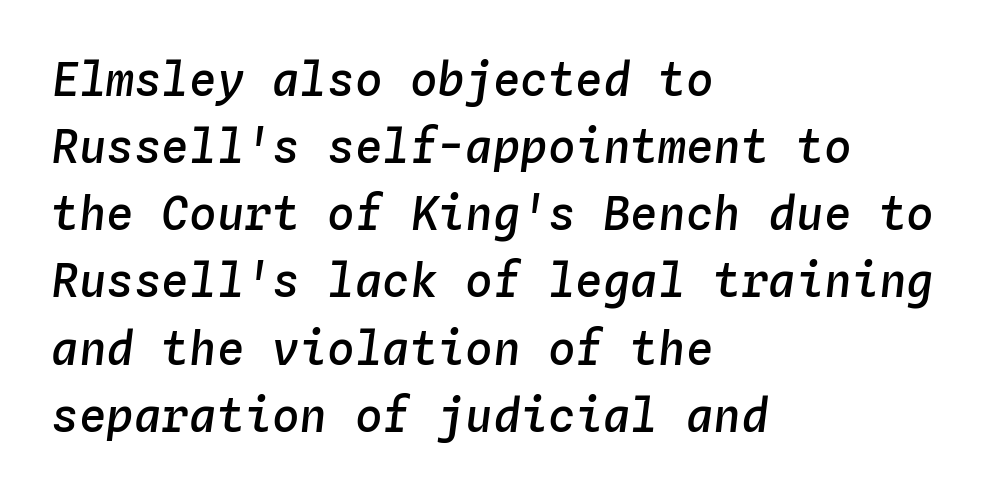
Q: Is the text bold? A: Semi-bold.
Q: Is the text italic (slanted)? A: Yes, it leans right by about 4 degrees.
Q: Is the text underlined? A: No.
Q: How is the paragraph aligned? A: Left-aligned.
Q: Is the spacing between letters normal or unusually wide? A: Normal.
Q: Is the spacing between lines tight, normal or loose? A: Normal.
Q: Width (condensed, normal, or wide)? A: Normal.
Q: Stroke contrast? A: Low.
Q: x-height? A: Medium.
Q: Monospaced? A: Yes.
